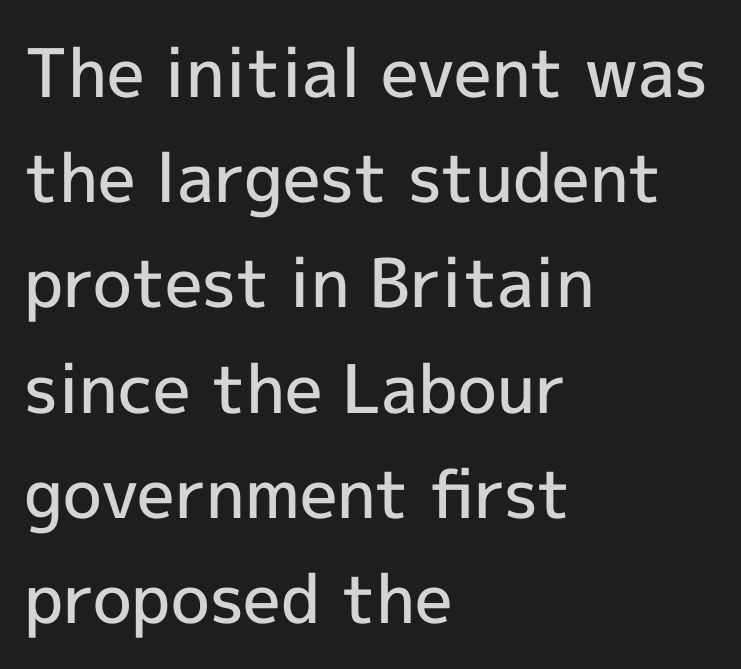
The image shows 67 px semibold sans-serif type, upright; set left-aligned, normal line spacing (1.57x), normal letter spacing, not underlined; a medium x-height.
